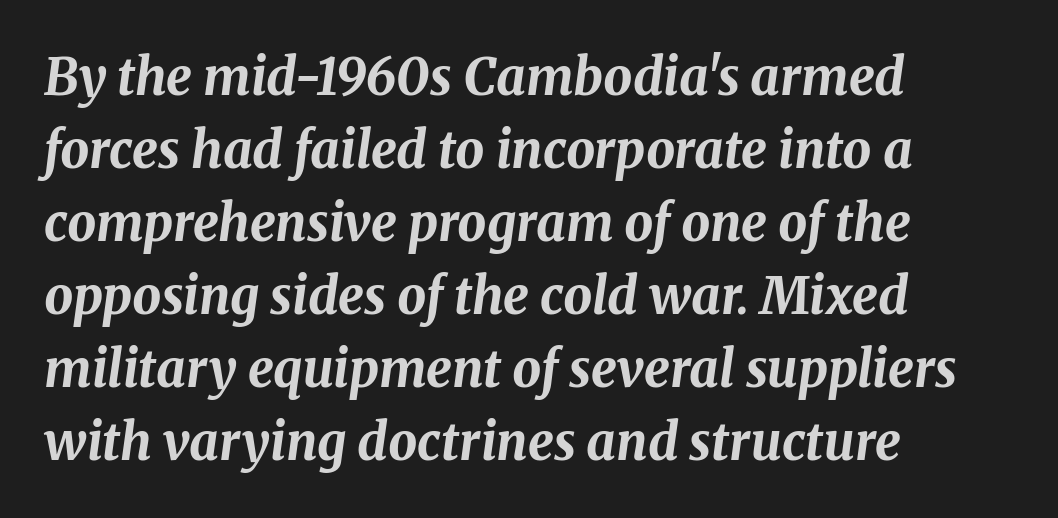
{"italic": "yes", "lean": "right", "slant_degrees": 8, "bold": "yes", "weight": "bold", "width": "normal", "stroke_contrast": "medium", "x_height": "medium", "monospaced": "no", "underline": "no", "align": "left", "line_spacing": "normal", "line_spacing_ratio": 1.43, "letter_spacing": "normal", "letter_spacing_em": 0.0, "glyph_px": 51}
